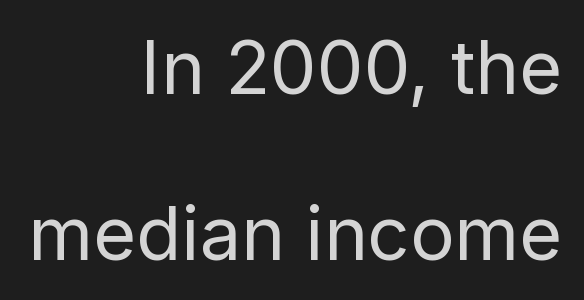
The image shows 74 px regular-weight sans-serif type, upright; set right-aligned, loose line spacing (2.24x), normal letter spacing, not underlined; low stroke contrast and a medium x-height.
